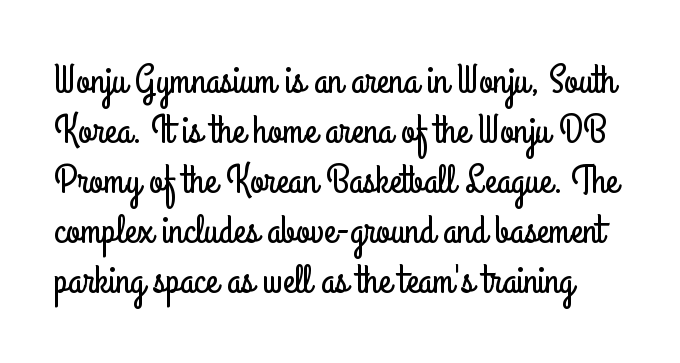
Q: Is the typeface a serif or a sans-serif typeface? A: Sans-serif.
Q: Is the text underlined? A: No.
Q: Is the spacing between letters normal or unusually wide? A: Normal.
Q: Is the spacing between lines tight, normal or loose? A: Normal.
Q: Width (condensed, normal, or wide)? A: Condensed.
Q: Stroke contrast? A: Low.
Q: x-height? A: Small.
Q: Monospaced? A: No.
